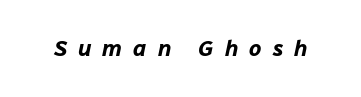
{"italic": "yes", "lean": "right", "slant_degrees": 12, "bold": "yes", "underline": "no", "letter_spacing": "wide", "letter_spacing_em": 0.5, "glyph_px": 22}
